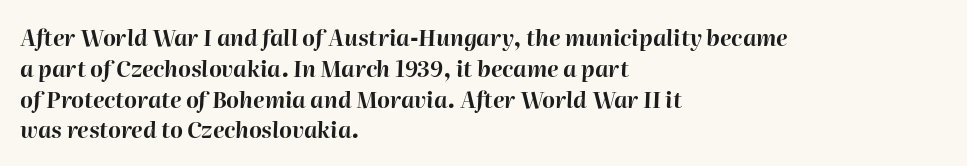
Q: Is the text bold? A: Yes.
Q: Is the text italic (slanted)? A: Yes, it leans right by about 2 degrees.
Q: Is the text underlined? A: No.
Q: How is the paragraph aligned? A: Left-aligned.
Q: Is the spacing between letters normal or unusually wide? A: Normal.
Q: Is the spacing between lines tight, normal or loose? A: Normal.
